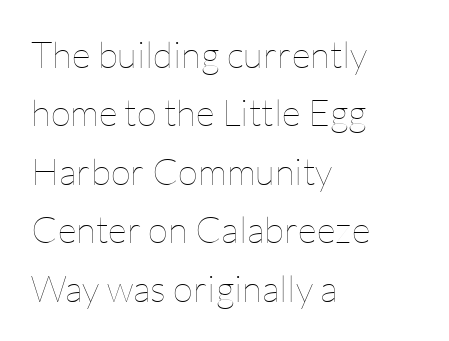
{"italic": "no", "bold": "no", "weight": "thin", "width": "normal", "stroke_contrast": "low", "x_height": "medium", "monospaced": "no", "underline": "no", "align": "left", "line_spacing": "normal", "line_spacing_ratio": 1.58, "letter_spacing": "normal", "letter_spacing_em": 0.0, "glyph_px": 37}
